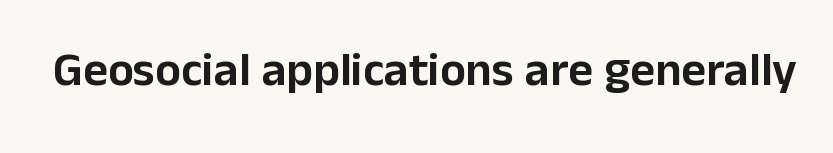
{"serif": "no", "italic": "no", "width": "normal", "stroke_contrast": "low", "x_height": "medium", "monospaced": "no", "underline": "no", "letter_spacing": "normal", "letter_spacing_em": 0.0, "glyph_px": 48}
